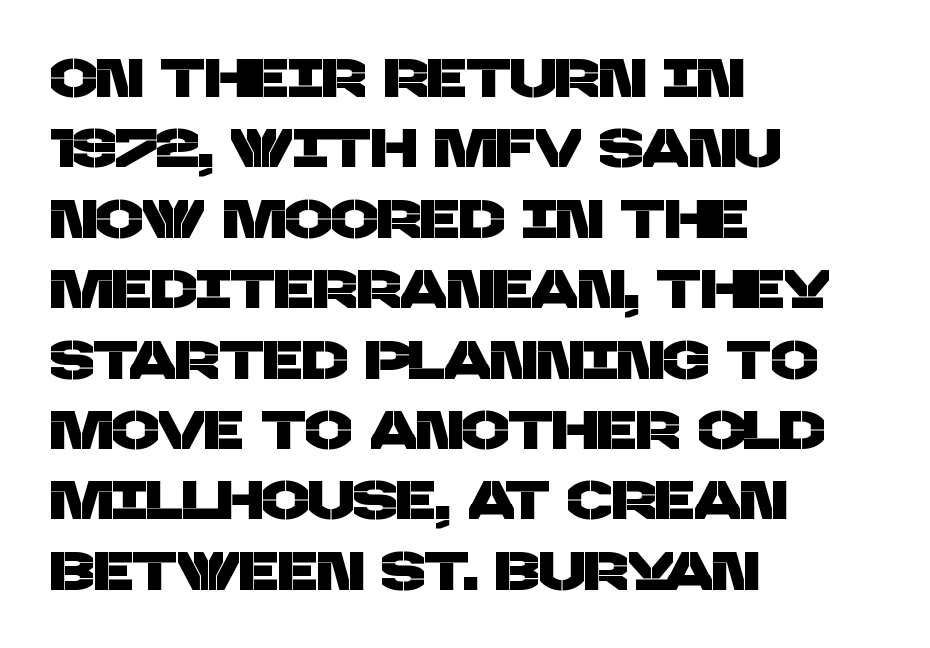
Grotesque or geometric, the face here clearly has no serifs. Note the varied advance widths — an 'i' is clearly narrower than an 'm'. The vertical gap from one line to the next is medium. Beneath every word, the page is bare.
